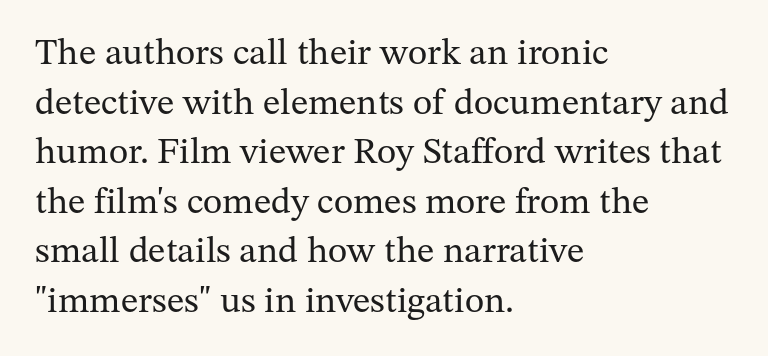
Old-style or modern, the face here clearly has serifs. Notice how the passage keeps a crisp vertical edge on the left only. The rendering uses natural spacing where letterforms have individual widths. The font's upright variant was chosen for this text. Letters rest on an invisible, unmarked baseline. Vertical stems look standard width or narrower in stroke.
